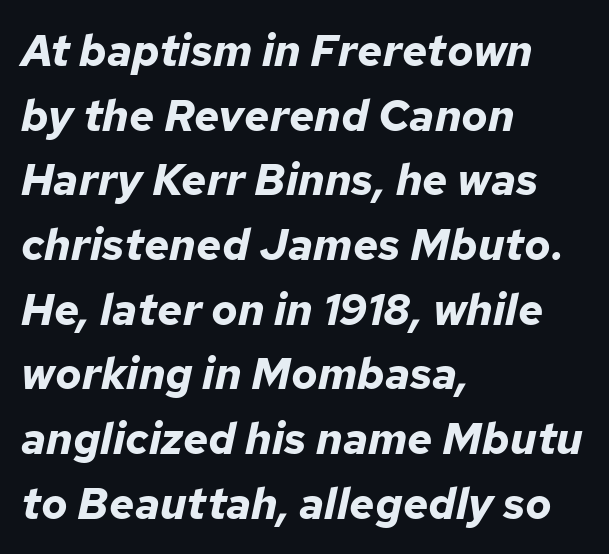
{"italic": "yes", "lean": "right", "slant_degrees": 12, "bold": "yes", "weight": "bold", "width": "normal", "stroke_contrast": "low", "x_height": "medium", "monospaced": "no", "underline": "no", "align": "left", "line_spacing": "normal", "line_spacing_ratio": 1.47, "letter_spacing": "normal", "letter_spacing_em": 0.0, "glyph_px": 44}
